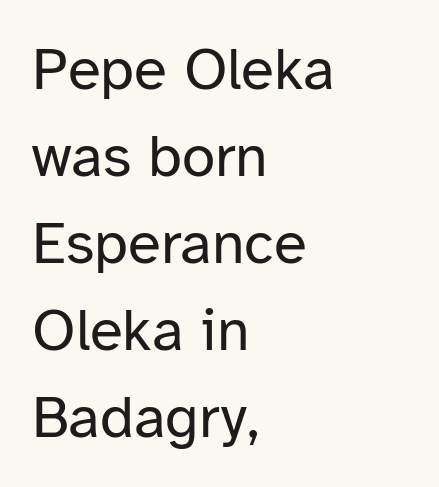
{"serif": "no", "italic": "no", "bold": "no", "weight": "regular", "width": "normal", "stroke_contrast": "low", "x_height": "medium", "monospaced": "no", "underline": "no", "align": "left", "line_spacing": "normal", "line_spacing_ratio": 1.45, "letter_spacing": "normal", "letter_spacing_em": 0.0, "glyph_px": 60}
